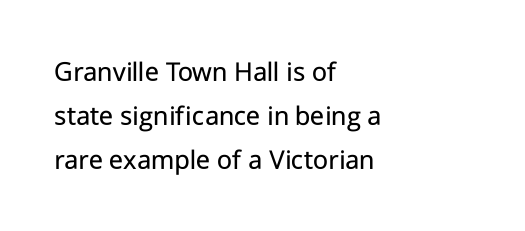
This is not heavy type; no bold has been used. A typesetter would call this proportional, since set widths differ per character. Compared with typical body copy, the letter spacing here is the same. The passage shown is not underscored anywhere.
